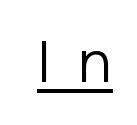
Q: Is the text bold? A: No.
Q: Is the text italic (slanted)? A: No, it is upright.
Q: Is the typeface a serif or a sans-serif typeface? A: Sans-serif.
Q: Is the text underlined? A: Yes.
Q: Is the spacing between letters normal or unusually wide? A: Unusually wide.
Q: Width (condensed, normal, or wide)? A: Normal.
Q: Stroke contrast? A: Low.
Q: x-height? A: Medium.
Q: Monospaced? A: No.
